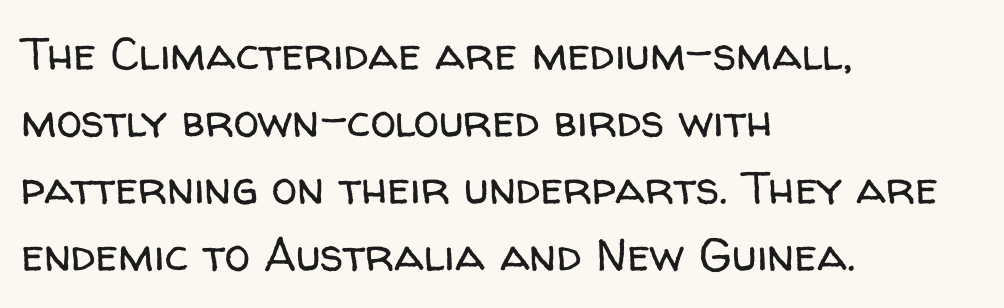
{"serif": "no", "italic": "no", "bold": "no", "weight": "regular", "width": "normal", "stroke_contrast": "low", "x_height": "medium", "monospaced": "no", "underline": "no", "align": "left", "line_spacing": "normal", "line_spacing_ratio": 1.46, "letter_spacing": "normal", "letter_spacing_em": 0.0, "glyph_px": 46}
